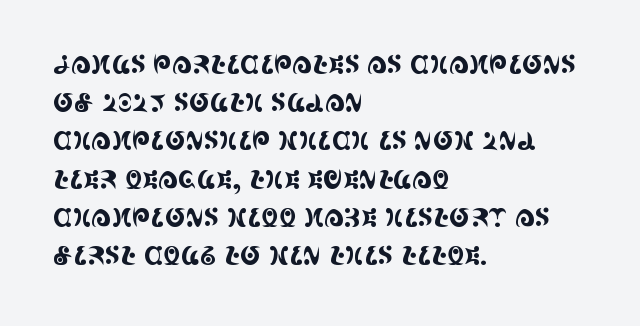
{"italic": "no", "underline": "no", "align": "left", "line_spacing": "normal", "line_spacing_ratio": 1.53, "letter_spacing": "normal", "letter_spacing_em": 0.0, "glyph_px": 25}
